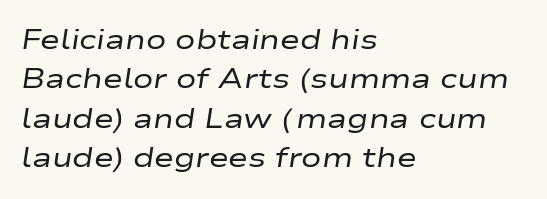
Q: Is the text bold? A: No.
Q: Is the text italic (slanted)? A: Yes, it leans right by about 9 degrees.
Q: Is the text underlined? A: No.
Q: How is the paragraph aligned? A: Left-aligned.
Q: Is the spacing between letters normal or unusually wide? A: Normal.
Q: Is the spacing between lines tight, normal or loose? A: Normal.
